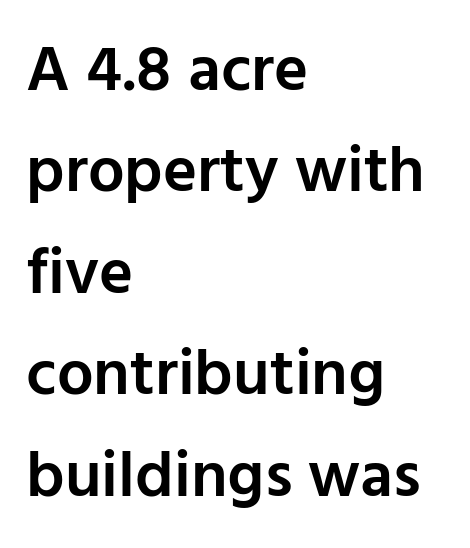
Letter spacing: default. Regarding leading, the lines here are spaced in the standard way. Italic: no, the glyphs are upright roman. Casual observation: everything's shoved over to the left. Spacing verdict: proportional, widths tailored to each character. The string is rendered with underlining switched off.
